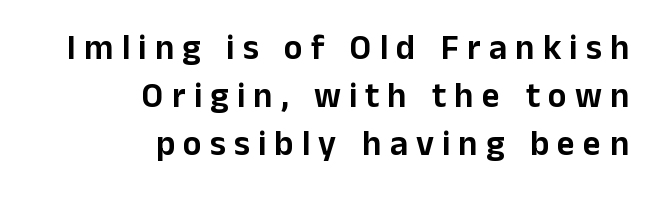
In terms of posture, this sample is upright. Leading matches the norm, producing a regular column. The foot of each line stays bare and open. Varying glyph widths throughout — classic text-font behaviour. The lines are quadded right.
